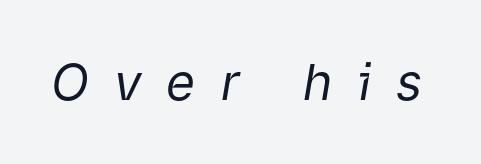
{"italic": "yes", "lean": "right", "slant_degrees": 9, "bold": "no", "weight": "regular", "width": "normal", "stroke_contrast": "low", "x_height": "medium", "monospaced": "no", "underline": "no", "letter_spacing": "wide", "letter_spacing_em": 0.5, "glyph_px": 50}
